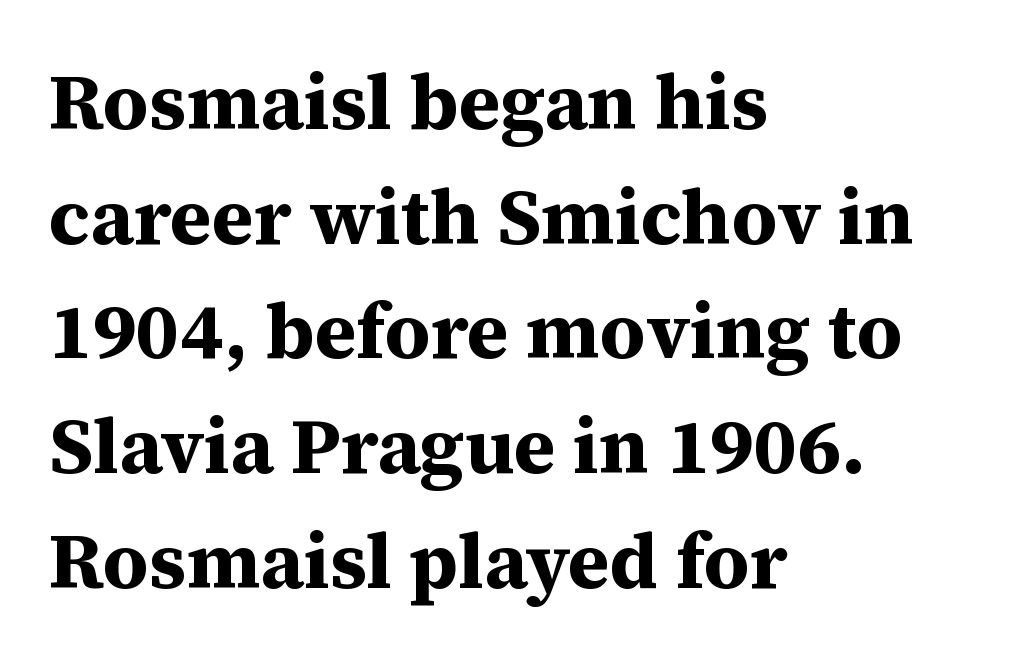
Every letter is thick-stroked: bold, no question. Plain, unruled lines of type. These lines were composed using upright roman letters. Visually the block forms a straight wall on the left and a jagged coastline on the right. Serif or sans? Serif — the stroke terminals have little feet. Is this a fixed-width face? No — the glyphs have proportional, varying widths.
